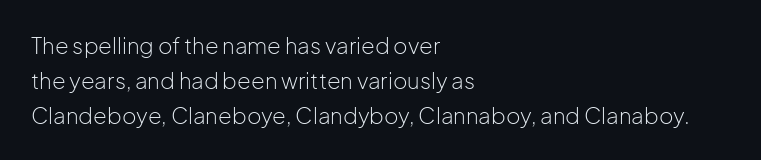
Q: Is the text bold? A: No.
Q: Is the text italic (slanted)? A: No, it is upright.
Q: Is the text underlined? A: No.
Q: How is the paragraph aligned? A: Left-aligned.
Q: Is the spacing between letters normal or unusually wide? A: Normal.
Q: Is the spacing between lines tight, normal or loose? A: Normal.
